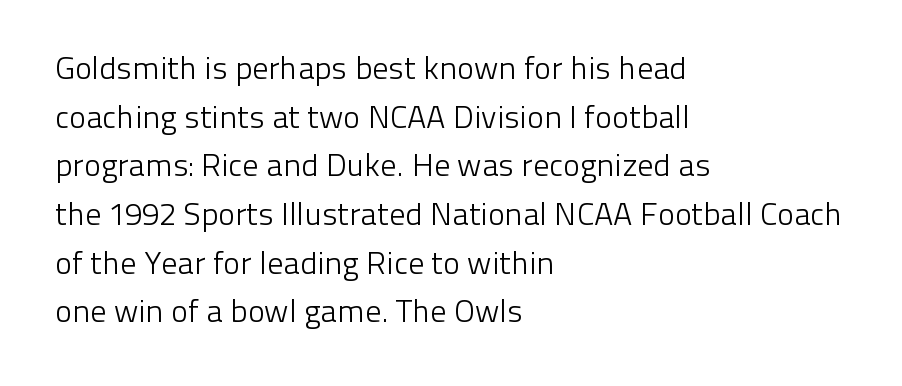
Q: Is the text bold? A: No.
Q: Is the text italic (slanted)? A: No, it is upright.
Q: Is the typeface a serif or a sans-serif typeface? A: Sans-serif.
Q: Is the text underlined? A: No.
Q: How is the paragraph aligned? A: Left-aligned.
Q: Is the spacing between letters normal or unusually wide? A: Normal.
Q: Is the spacing between lines tight, normal or loose? A: Normal.
Q: Width (condensed, normal, or wide)? A: Normal.
Q: Stroke contrast? A: Low.
Q: x-height? A: Medium.
Q: Monospaced? A: No.
